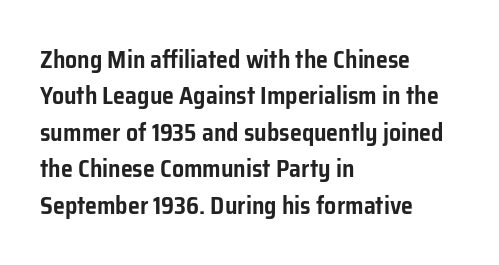
Q: Is the text italic (slanted)? A: No, it is upright.
Q: Is the text underlined? A: No.
Q: How is the paragraph aligned? A: Left-aligned.
Q: Is the spacing between letters normal or unusually wide? A: Normal.
Q: Is the spacing between lines tight, normal or loose? A: Normal.
